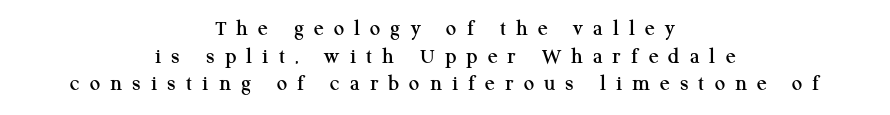
{"italic": "no", "underline": "no", "align": "center", "line_spacing_ratio": 1.2, "letter_spacing": "wide", "letter_spacing_em": 0.44, "glyph_px": 23}
